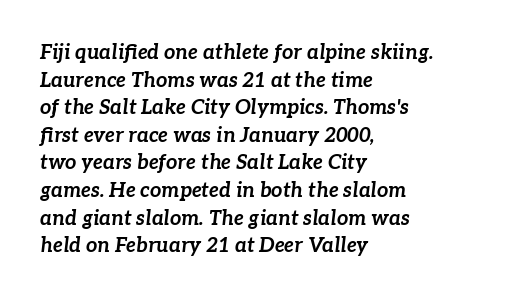
Clear beneath every line of the passage. Students, observe: this is what conventionally led text looks like. The setting favours the left margin, as ordinary paragraphs usually do. Every letter is thick-stroked: bold, no question.
